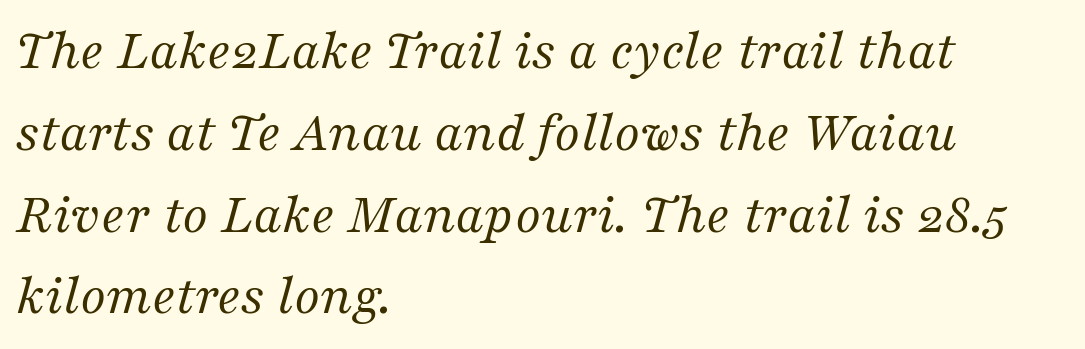
The foot of each line stays bare and open. Think of a printed novel: that variable character pitch is what you see here. The leading is moderate, giving the passage an even texture. The passage shown has conventional tracking throughout. A serif font was chosen for this passage. These lines stack with their left ends in a neat column.
